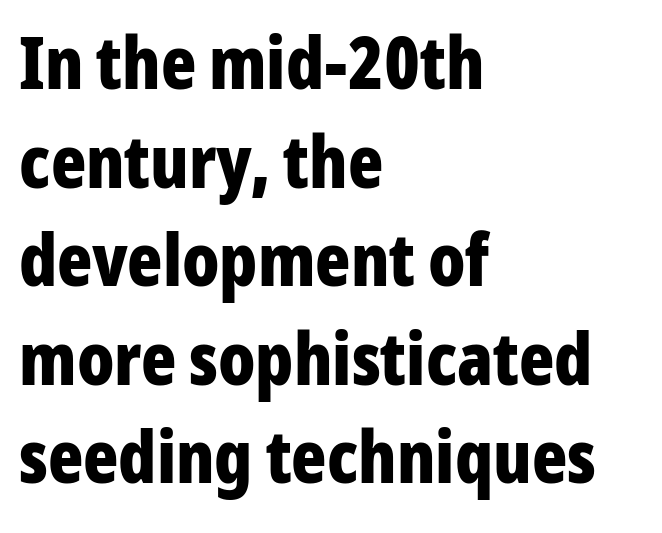
The image shows 73 px bold, condensed sans-serif type, upright; set left-aligned, normal line spacing (1.35x), normal letter spacing, not underlined; low stroke contrast and a medium x-height.
